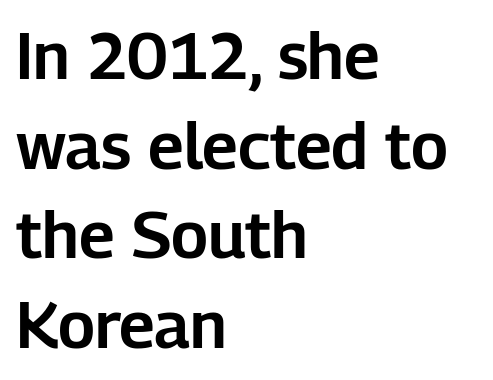
The image shows 65 px sans-serif type, upright; set left-aligned, normal line spacing (1.38x), normal letter spacing, not underlined; low stroke contrast and a medium x-height.
